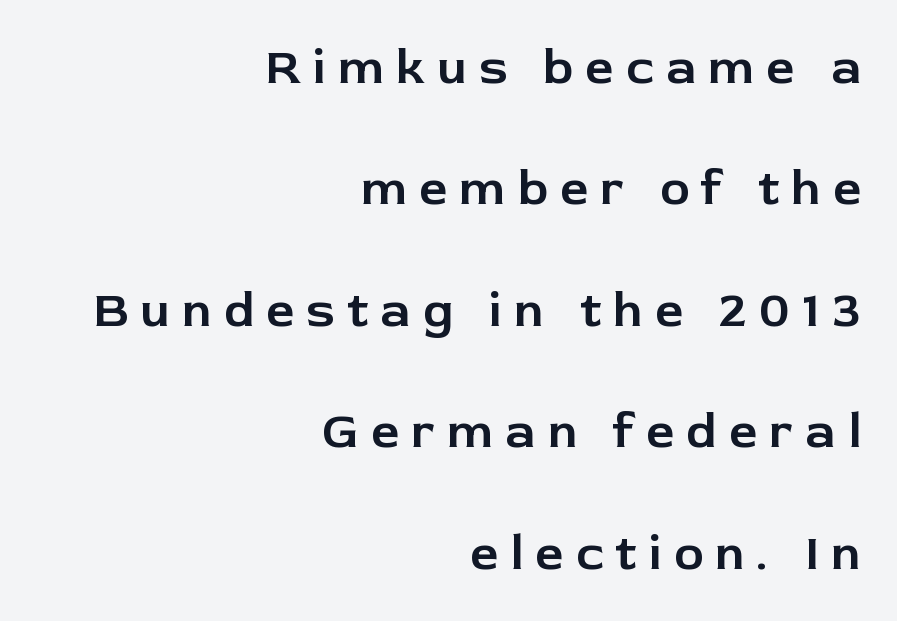
{"serif": "no", "italic": "no", "width": "normal", "stroke_contrast": "low", "x_height": "medium", "monospaced": "no", "underline": "no", "align": "right", "line_spacing": "loose", "line_spacing_ratio": 2.43, "letter_spacing": "wide", "letter_spacing_em": 0.24, "glyph_px": 50}
